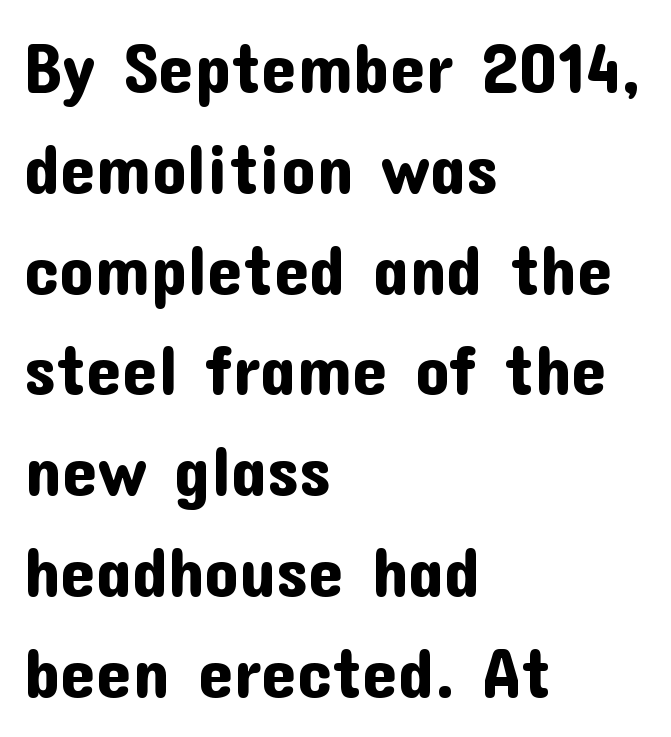
Q: Is the text italic (slanted)? A: No, it is upright.
Q: Is the typeface a serif or a sans-serif typeface? A: Sans-serif.
Q: Is the text underlined? A: No.
Q: How is the paragraph aligned? A: Left-aligned.
Q: Is the spacing between letters normal or unusually wide? A: Normal.
Q: Is the spacing between lines tight, normal or loose? A: Normal.
Q: Width (condensed, normal, or wide)? A: Normal.
Q: Stroke contrast? A: Low.
Q: x-height? A: Medium.
Q: Monospaced? A: No.
